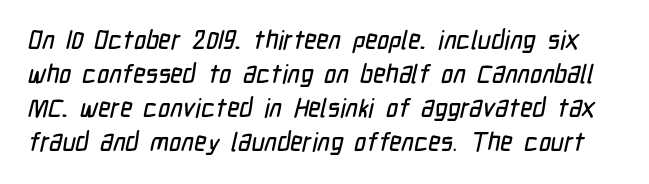
{"underline": "no", "line_spacing": "normal", "line_spacing_ratio": 1.31, "letter_spacing": "normal", "letter_spacing_em": 0.0, "glyph_px": 26}
